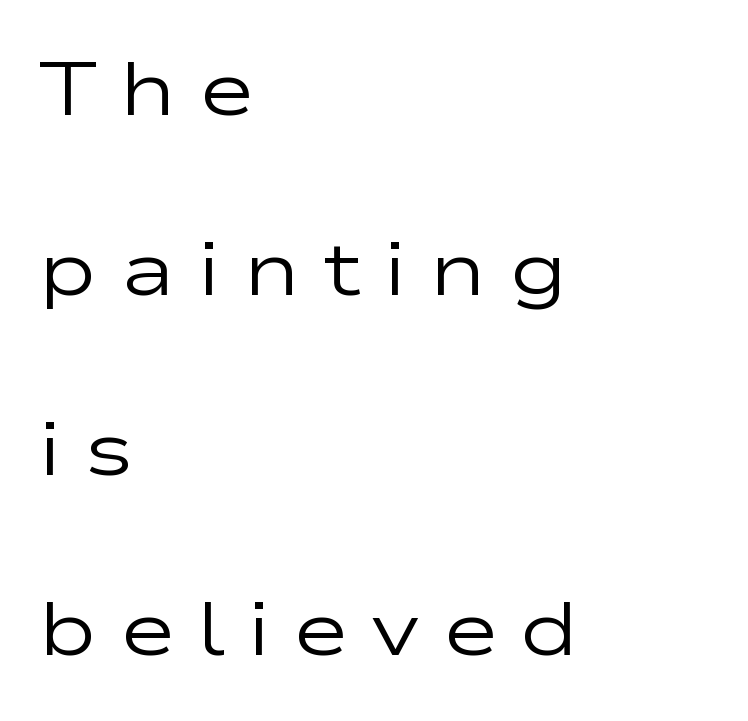
The image shows 76 px regular-weight, wide sans-serif type, upright; set left-aligned, loose line spacing (2.37x), unusually wide letter spacing (+0.29 em), not underlined; low stroke contrast and a medium x-height.
